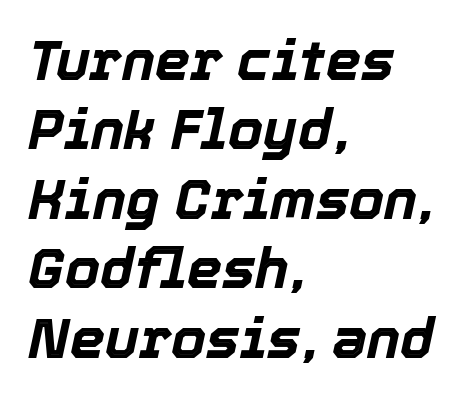
The image shows 56 px bold type, italic (leaning right); set left-aligned, line spacing 1.24x, normal letter spacing, not underlined; a medium x-height.
